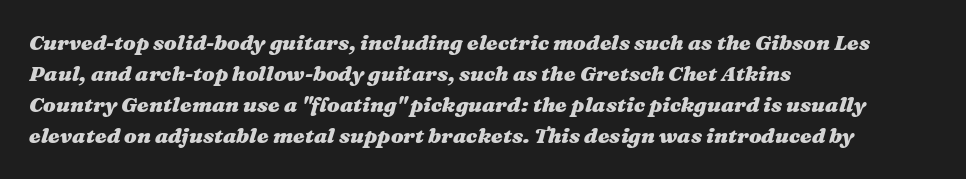
{"italic": "yes", "lean": "right", "slant_degrees": 16, "bold": "yes", "underline": "no", "align": "left", "line_spacing": "normal", "line_spacing_ratio": 1.48, "letter_spacing": "normal", "letter_spacing_em": 0.0, "glyph_px": 21}
